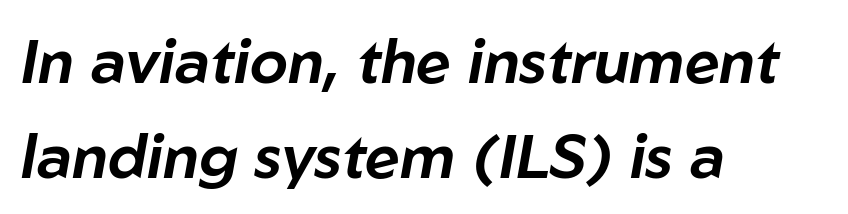
The image shows 61 px text type, italic (leaning right); set left-aligned, normal line spacing (1.55x), normal letter spacing, not underlined; low stroke contrast and a medium x-height.
